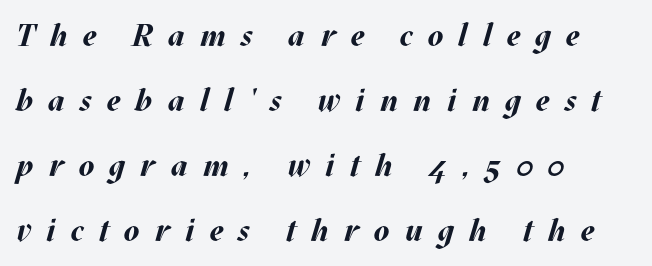
Q: Is the text bold? A: Yes.
Q: Is the text italic (slanted)? A: Yes, it leans right by about 17 degrees.
Q: Is the text underlined? A: No.
Q: How is the paragraph aligned? A: Left-aligned.
Q: Is the spacing between letters normal or unusually wide? A: Unusually wide.
Q: Is the spacing between lines tight, normal or loose? A: Loose.
Q: Width (condensed, normal, or wide)? A: Normal.
Q: Stroke contrast? A: Medium.
Q: x-height? A: Large.
Q: Monospaced? A: No.
